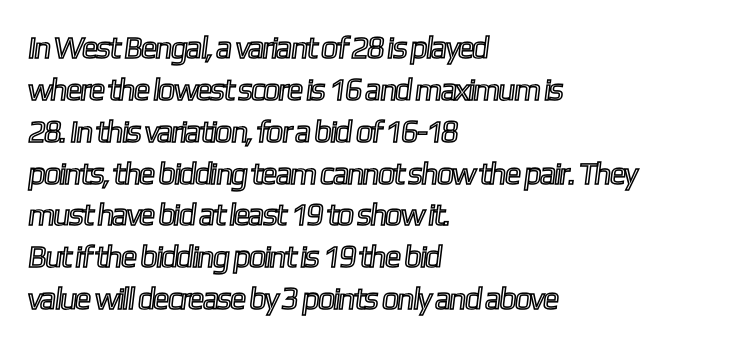
{"width": "condensed", "x_height": "medium", "monospaced": "no", "underline": "no", "align": "left", "line_spacing": "normal", "line_spacing_ratio": 1.35, "letter_spacing": "normal", "letter_spacing_em": 0.0, "glyph_px": 31}
